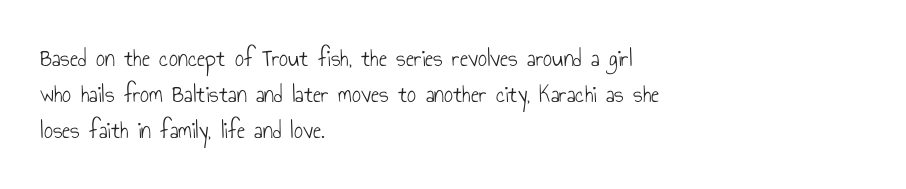
Q: Is the text bold? A: No.
Q: Is the text italic (slanted)? A: No, it is upright.
Q: Is the text underlined? A: No.
Q: How is the paragraph aligned? A: Left-aligned.
Q: Is the spacing between letters normal or unusually wide? A: Normal.
Q: Is the spacing between lines tight, normal or loose? A: Normal.
